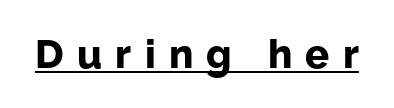
{"serif": "no", "italic": "no", "bold": "yes", "weight": "bold", "width": "normal", "stroke_contrast": "low", "x_height": "medium", "monospaced": "no", "underline": "yes", "letter_spacing": "wide", "letter_spacing_em": 0.33, "glyph_px": 40}
